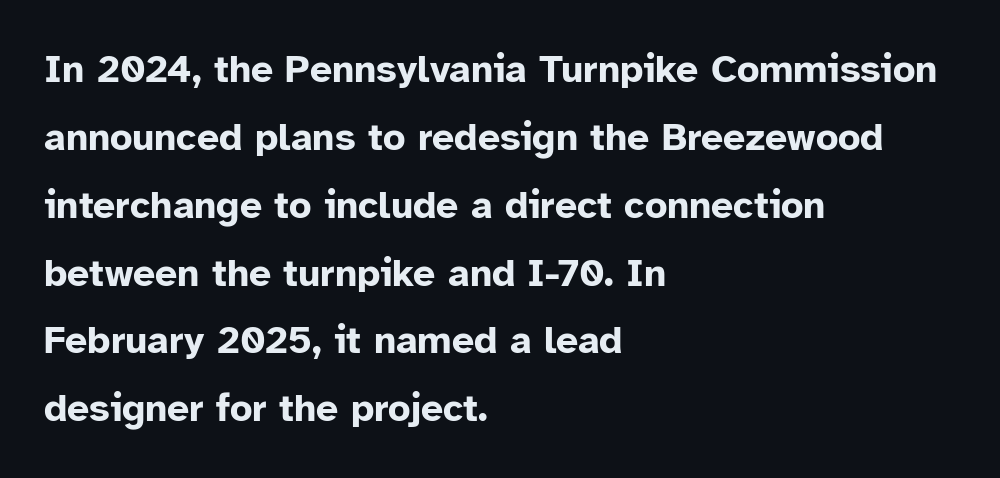
Q: Is the text bold? A: Yes.
Q: Is the text italic (slanted)? A: No, it is upright.
Q: Is the typeface a serif or a sans-serif typeface? A: Sans-serif.
Q: Is the text underlined? A: No.
Q: How is the paragraph aligned? A: Left-aligned.
Q: Is the spacing between letters normal or unusually wide? A: Normal.
Q: Width (condensed, normal, or wide)? A: Normal.
Q: Stroke contrast? A: Low.
Q: x-height? A: Medium.
Q: Monospaced? A: No.
